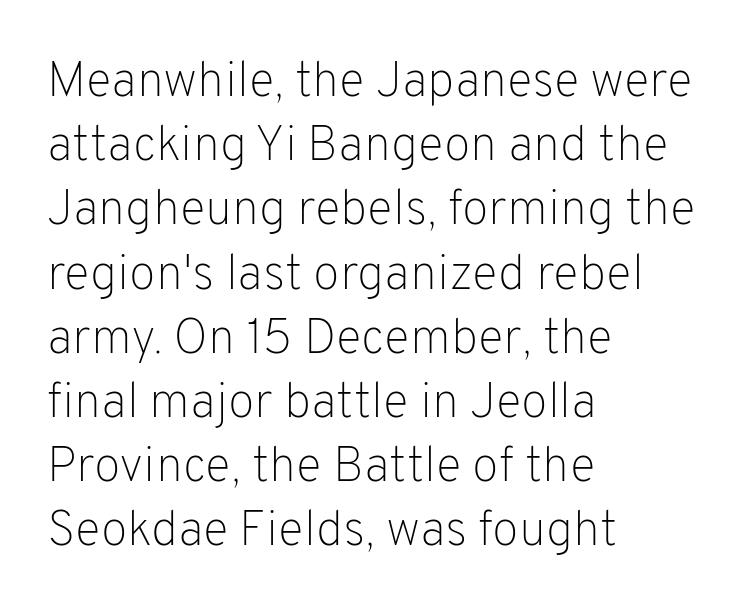
The image shows 49 px light sans-serif type, upright; set left-aligned, normal line spacing (1.31x), normal letter spacing, not underlined; low stroke contrast and a medium x-height.
